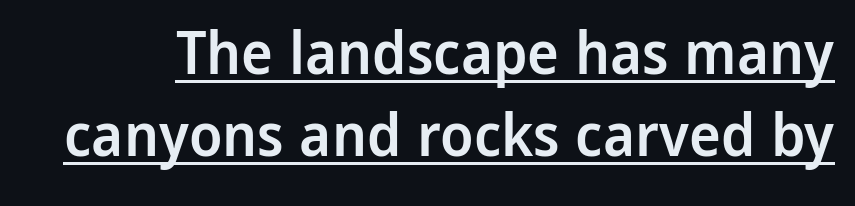
{"serif": "no", "italic": "no", "bold": "semi", "weight": "semibold", "width": "normal", "stroke_contrast": "low", "x_height": "medium", "monospaced": "no", "underline": "yes", "line_spacing": "normal", "line_spacing_ratio": 1.36, "letter_spacing": "normal", "letter_spacing_em": 0.0, "glyph_px": 60}
